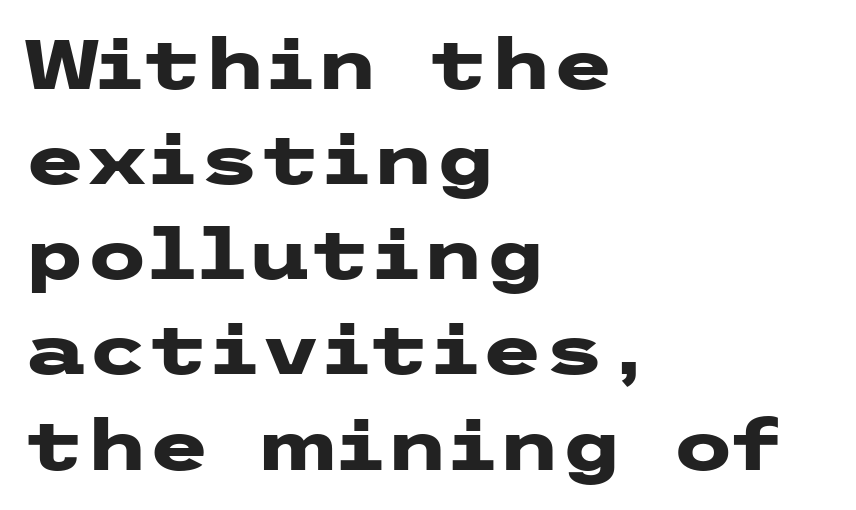
Q: Is the text bold? A: Yes.
Q: Is the text italic (slanted)? A: No, it is upright.
Q: Is the typeface a serif or a sans-serif typeface? A: Sans-serif.
Q: Is the text underlined? A: No.
Q: How is the paragraph aligned? A: Left-aligned.
Q: Is the spacing between letters normal or unusually wide? A: Normal.
Q: Is the spacing between lines tight, normal or loose? A: Normal.
Q: Width (condensed, normal, or wide)? A: Wide.
Q: Stroke contrast? A: Low.
Q: x-height? A: Medium.
